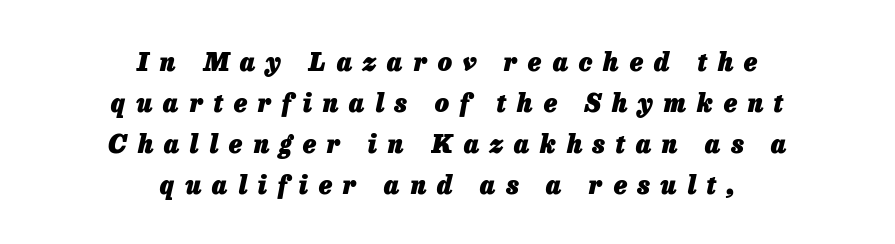
The image shows 25 px bold type, italic (leaning right); set centered, normal line spacing (1.64x), unusually wide letter spacing (+0.43 em), not underlined.
